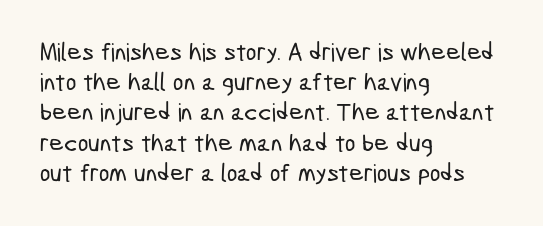
{"underline": "no", "align": "left", "line_spacing_ratio": 1.21, "letter_spacing": "normal", "letter_spacing_em": 0.0, "glyph_px": 25}
